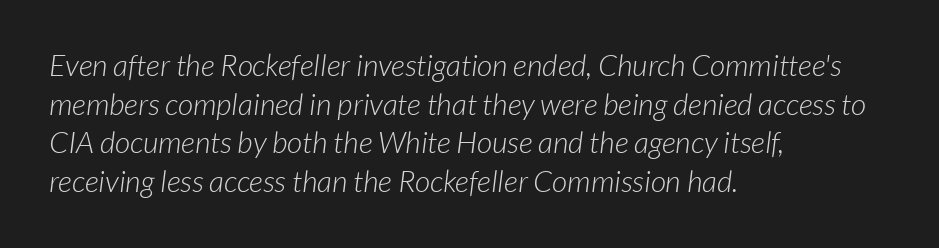
{"serif": "no", "bold": "no", "weight": "light", "width": "normal", "stroke_contrast": "low", "x_height": "medium", "monospaced": "no", "underline": "no", "align": "left", "line_spacing": "normal", "line_spacing_ratio": 1.29, "letter_spacing": "normal", "letter_spacing_em": 0.0, "glyph_px": 30}
